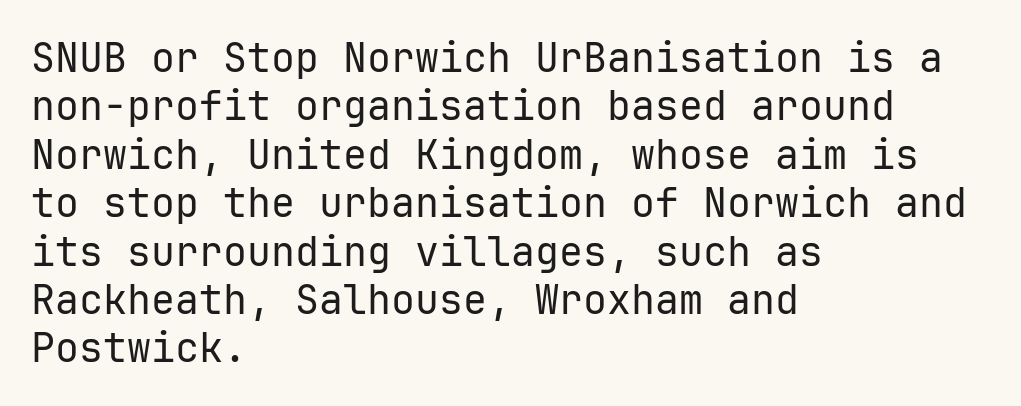
Q: Is the text bold? A: No.
Q: Is the text italic (slanted)? A: No, it is upright.
Q: Is the typeface a serif or a sans-serif typeface? A: Sans-serif.
Q: Is the text underlined? A: No.
Q: How is the paragraph aligned? A: Left-aligned.
Q: Is the spacing between letters normal or unusually wide? A: Normal.
Q: Width (condensed, normal, or wide)? A: Normal.
Q: Stroke contrast? A: Low.
Q: x-height? A: Medium.
Q: Monospaced? A: Yes.
